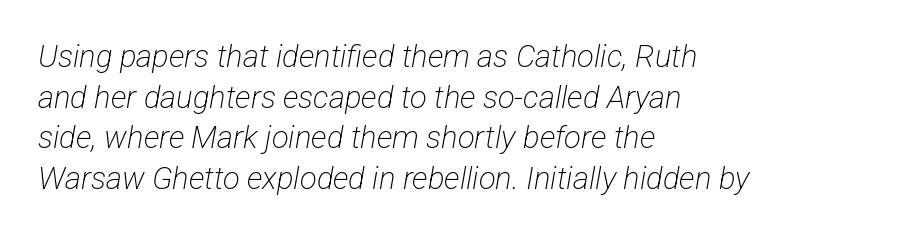
The image shows 31 px light, condensed sans-serif type; set left-aligned, normal line spacing (1.31x), normal letter spacing, not underlined; low stroke contrast and a medium x-height.
